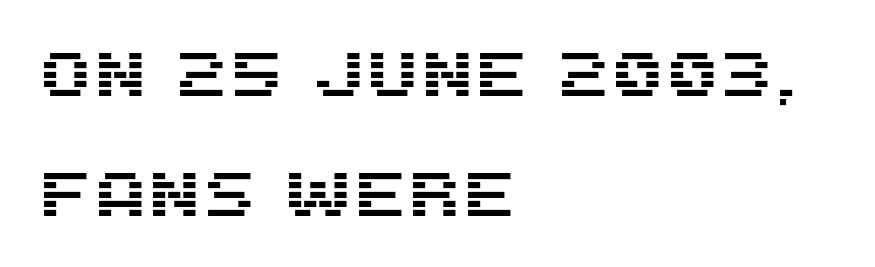
Is this a sans? Yes — the strokes have no serifs. Widely set lines give the paragraph a tall, airy silhouette. Where is the straight margin? On the left. Anything drawn beneath the words? Only blank space.
